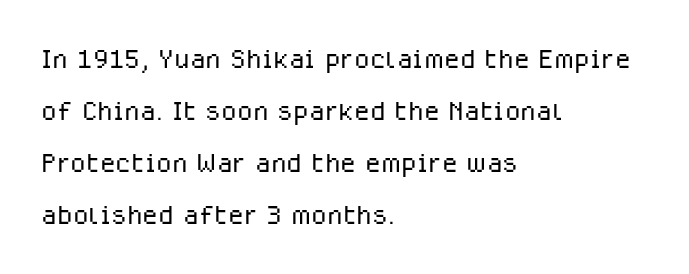
Q: Is the text bold? A: No.
Q: Is the text italic (slanted)? A: No, it is upright.
Q: Is the typeface a serif or a sans-serif typeface? A: Sans-serif.
Q: Is the text underlined? A: No.
Q: How is the paragraph aligned? A: Left-aligned.
Q: Is the spacing between letters normal or unusually wide? A: Normal.
Q: Is the spacing between lines tight, normal or loose? A: Normal.
Q: Width (condensed, normal, or wide)? A: Normal.
Q: Stroke contrast? A: Low.
Q: x-height? A: Medium.
Q: Monospaced? A: No.
